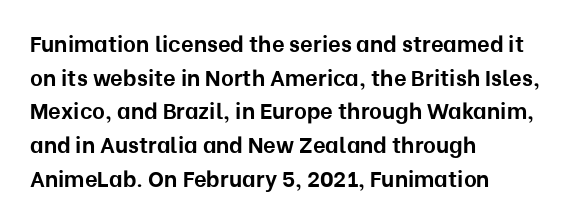
Q: Is the text bold? A: Yes.
Q: Is the text italic (slanted)? A: No, it is upright.
Q: Is the text underlined? A: No.
Q: How is the paragraph aligned? A: Left-aligned.
Q: Is the spacing between letters normal or unusually wide? A: Normal.
Q: Is the spacing between lines tight, normal or loose? A: Normal.
